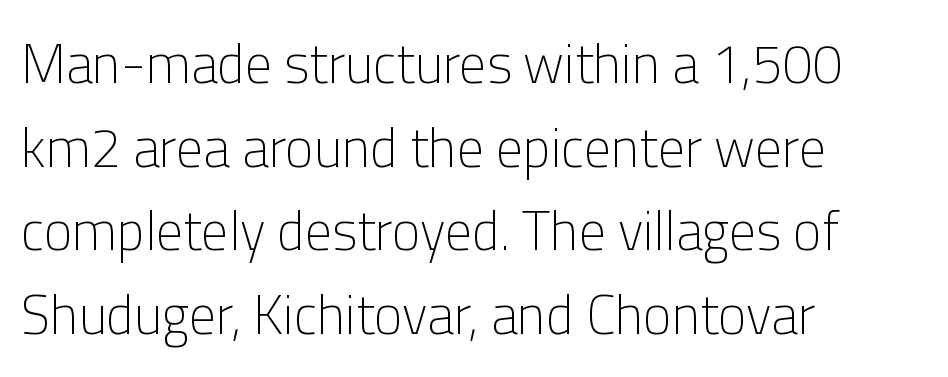
Ink coverage per letter is moderate at most. Each row of text sits above clean, open space. Leading matches the norm, producing a regular column. One-word summary of the alignment: left. Note the varied advance widths — an 'i' is clearly narrower than an 'm'. Posture: upright roman.
